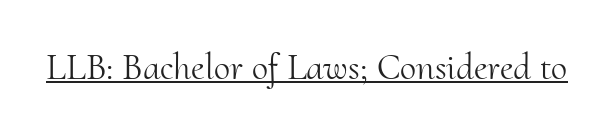
The image shows 37 px light serif type, upright; set normal letter spacing, underlined; medium stroke contrast and a small x-height.
